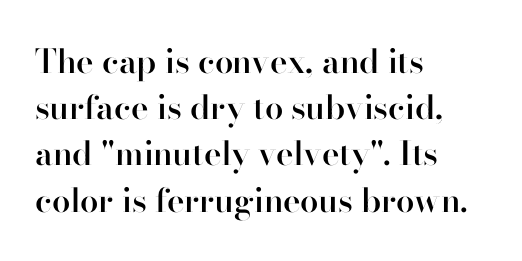
Q: Is the text bold? A: Semi-bold.
Q: Is the text italic (slanted)? A: No, it is upright.
Q: Is the typeface a serif or a sans-serif typeface? A: Sans-serif.
Q: Is the text underlined? A: No.
Q: How is the paragraph aligned? A: Left-aligned.
Q: Is the spacing between letters normal or unusually wide? A: Normal.
Q: Is the spacing between lines tight, normal or loose? A: Normal.
Q: Width (condensed, normal, or wide)? A: Normal.
Q: Stroke contrast? A: High.
Q: x-height? A: Small.
Q: Monospaced? A: No.
